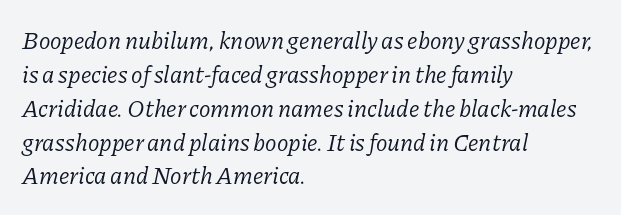
The image shows 24 px text type, italic (leaning right); set left-aligned, normal line spacing (1.41x), normal letter spacing, not underlined.
